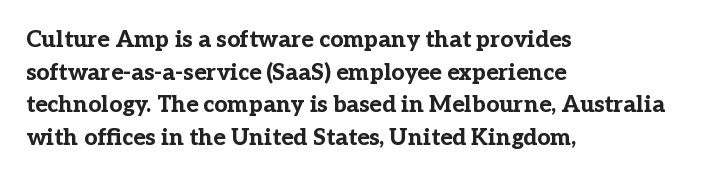
The image shows 23 px bold type, upright; set left-aligned, normal line spacing (1.42x), normal letter spacing, not underlined.
